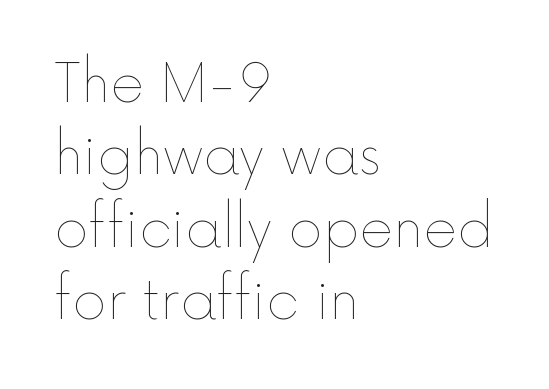
Q: Is the text bold? A: No.
Q: Is the text italic (slanted)? A: No, it is upright.
Q: Is the text underlined? A: No.
Q: How is the paragraph aligned? A: Left-aligned.
Q: Is the spacing between letters normal or unusually wide? A: Normal.
Q: Is the spacing between lines tight, normal or loose? A: Normal.
Q: Width (condensed, normal, or wide)? A: Normal.
Q: x-height? A: Medium.
Q: Monospaced? A: No.
